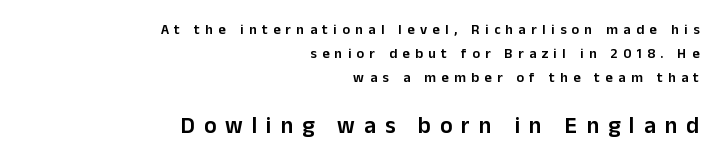
These two chunks differ in scale, with the bottom chunk taking the larger measure. Which margin do the lines hug? The right one — the left edge is uneven. The gap between lines stays unmarked. Each glyph is drawn with semibold strokes, heavier than normal yet not fully bold. The rendering uses a moderate line-height, typical for paragraphs.
